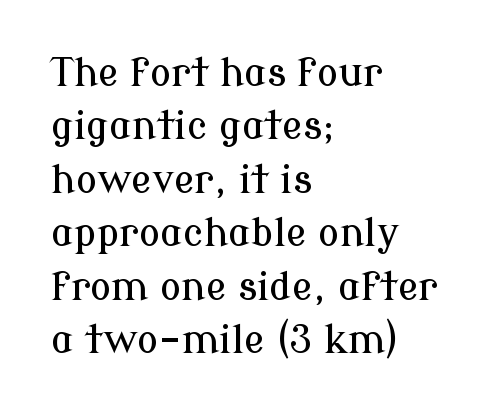
{"serif": "yes", "italic": "no", "width": "normal", "stroke_contrast": "low", "x_height": "medium", "monospaced": "no", "underline": "no", "align": "left", "line_spacing": "normal", "line_spacing_ratio": 1.37, "letter_spacing": "normal", "letter_spacing_em": 0.0, "glyph_px": 39}
